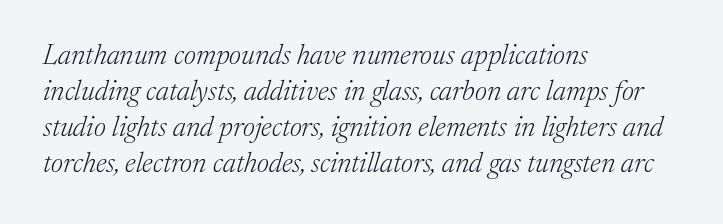
{"serif": "yes", "italic": "yes", "lean": "right", "slant_degrees": 17, "bold": "no", "weight": "light", "width": "normal", "stroke_contrast": "medium", "x_height": "medium", "monospaced": "no", "underline": "no", "align": "left", "line_spacing": "normal", "line_spacing_ratio": 1.29, "letter_spacing": "normal", "letter_spacing_em": 0.0, "glyph_px": 28}
